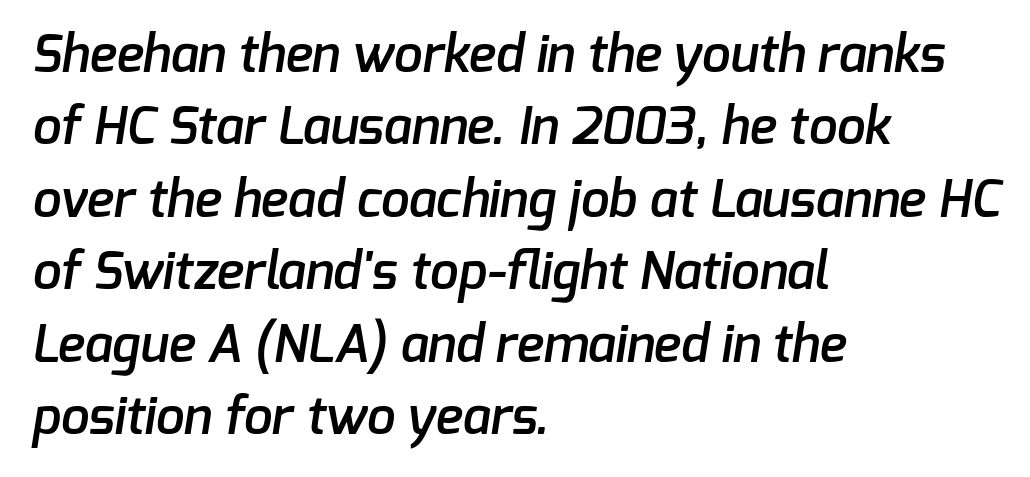
{"serif": "no", "bold": "semi", "weight": "semibold", "width": "normal", "stroke_contrast": "low", "x_height": "medium", "monospaced": "no", "underline": "no", "align": "left", "line_spacing": "normal", "line_spacing_ratio": 1.42, "letter_spacing": "normal", "letter_spacing_em": 0.0, "glyph_px": 51}
